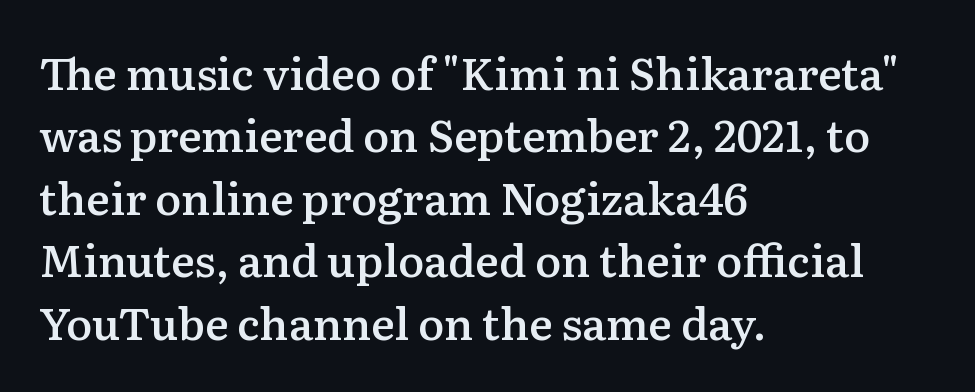
{"serif": "yes", "italic": "no", "bold": "semi", "weight": "semibold", "width": "normal", "stroke_contrast": "medium", "x_height": "medium", "monospaced": "no", "underline": "no", "align": "left", "line_spacing": "normal", "line_spacing_ratio": 1.42, "letter_spacing": "normal", "letter_spacing_em": 0.0, "glyph_px": 44}
